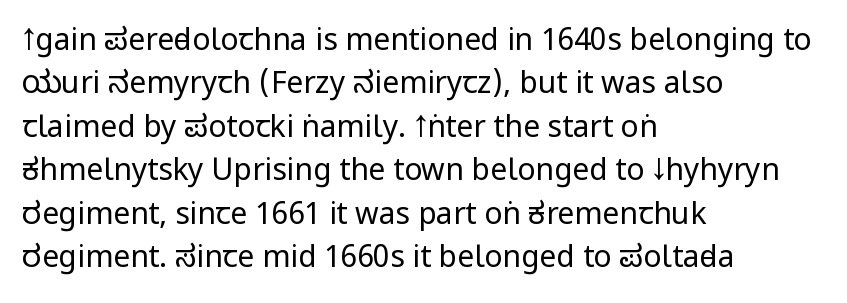
Q: Is the text bold? A: No.
Q: Is the text italic (slanted)? A: No, it is upright.
Q: Is the typeface a serif or a sans-serif typeface? A: Sans-serif.
Q: Is the text underlined? A: No.
Q: How is the paragraph aligned? A: Left-aligned.
Q: Is the spacing between letters normal or unusually wide? A: Normal.
Q: Is the spacing between lines tight, normal or loose? A: Normal.
Q: Width (condensed, normal, or wide)? A: Condensed.
Q: Stroke contrast? A: Low.
Q: x-height? A: Large.
Q: Monospaced? A: No.
